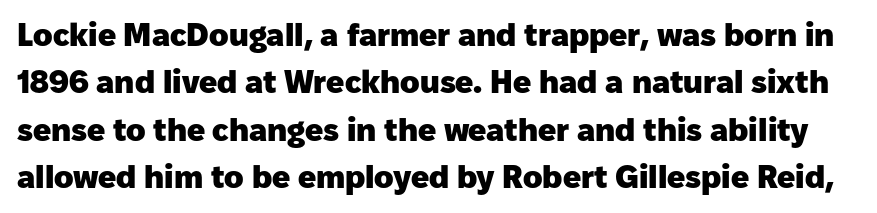
Q: Is the text bold? A: Yes.
Q: Is the text italic (slanted)? A: No, it is upright.
Q: Is the typeface a serif or a sans-serif typeface? A: Sans-serif.
Q: Is the text underlined? A: No.
Q: Is the spacing between letters normal or unusually wide? A: Normal.
Q: Is the spacing between lines tight, normal or loose? A: Normal.
Q: Width (condensed, normal, or wide)? A: Normal.
Q: Stroke contrast? A: Low.
Q: x-height? A: Medium.
Q: Monospaced? A: No.
